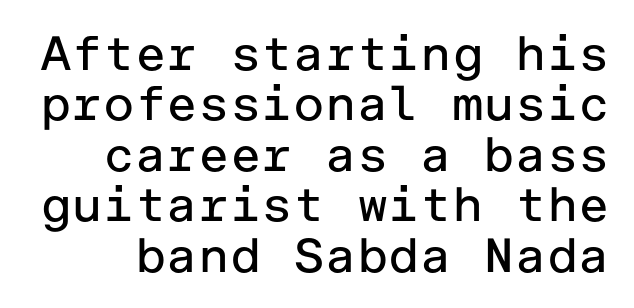
No feet cap the strokes, marking this as sans-serif type. Honestly, the letter spacing is just normal — you wouldn't notice it. The face looks like a standard text weight, possibly lighter. Compared with typical paragraphs, the rows here are closer together. Check the space under the baseline: it is left empty. Ordinary non-slanted type is in use.
